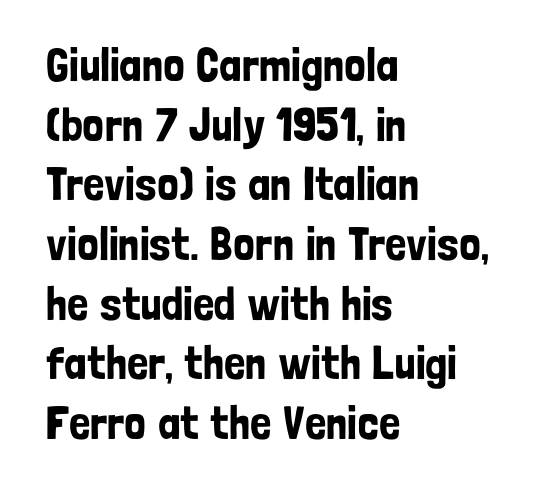
Every stem runs plumb, perpendicular to the baseline. Think of a printed novel: that variable character pitch is what you see here. A classic flush-left, rag-right setting is used for this passage. Default kerning and tracking; the words read as compact shapes.
